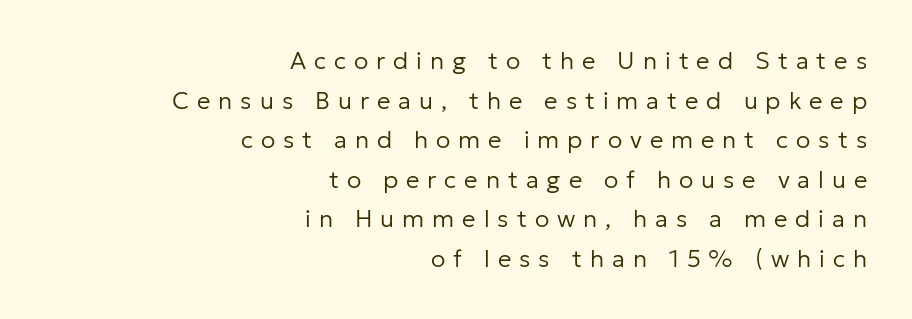
Q: Is the text bold? A: No.
Q: Is the text italic (slanted)? A: No, it is upright.
Q: Is the text underlined? A: No.
Q: How is the paragraph aligned? A: Right-aligned.
Q: Is the spacing between letters normal or unusually wide? A: Unusually wide.
Q: Is the spacing between lines tight, normal or loose? A: Normal.
